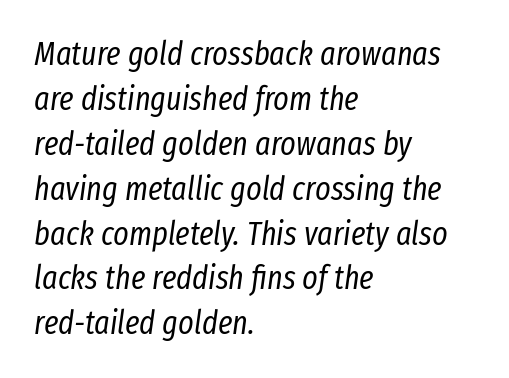
The image shows 33 px regular-weight, condensed type, italic (leaning right); set left-aligned, normal line spacing (1.36x), normal letter spacing, not underlined; low stroke contrast and a medium x-height.
